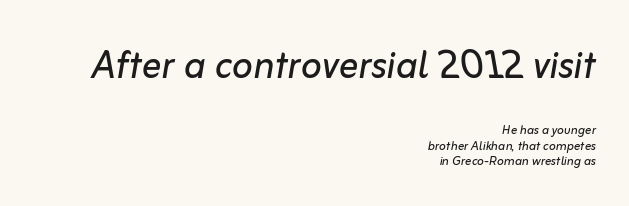
A typesetter would call this zero additional tracking. The rendering applies a slant to the glyphs. Compared with a flush-left layout, this one pins lines to the opposite, right side. Descender tails drop into unmarked territory. In terms of leading, this rendering errs on the cramped side. The emphasis by scale lands on block number one, above.
